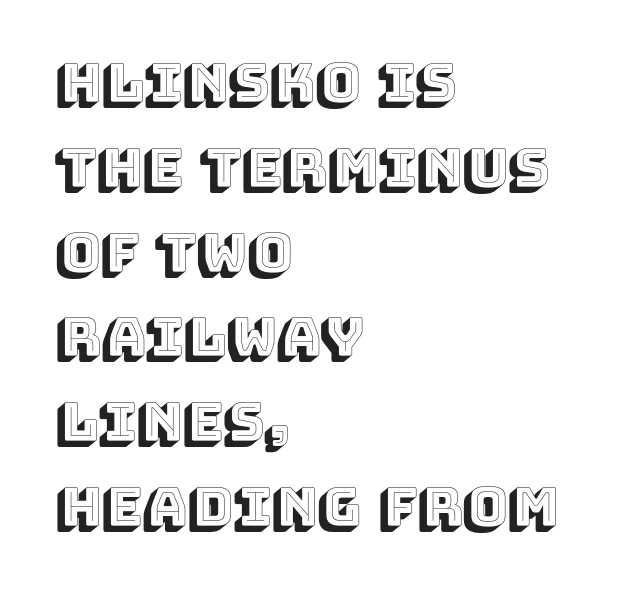
Q: Is the text italic (slanted)? A: No, it is upright.
Q: Is the text underlined? A: No.
Q: How is the paragraph aligned? A: Left-aligned.
Q: Is the spacing between letters normal or unusually wide? A: Normal.
Q: Is the spacing between lines tight, normal or loose? A: Normal.
Q: Width (condensed, normal, or wide)? A: Normal.
Q: x-height? A: Large.
Q: Monospaced? A: No.
